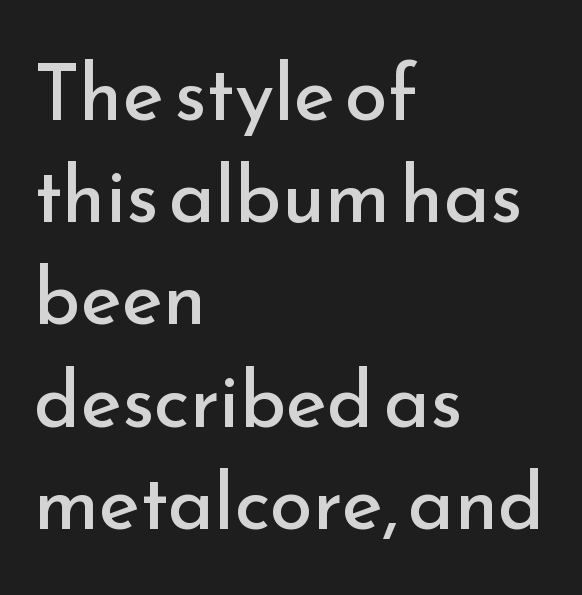
Compared with typical body copy, the letter spacing here is the same. It's the straight-up-and-down kind of type. Compared with a typical body face, this is equally light or lighter still. Bare-footed words on every line.
